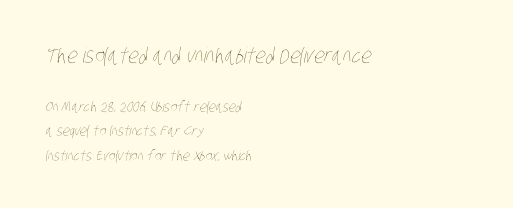
Reading top to bottom, the characters get smaller at the block break. Compared with a typical body face, this is equally light or lighter still. The text block is weighted toward the left margin, trailing off unevenly rightward. Inter-character spacing is left at the font's built-in metrics. Quick note: underline off.
